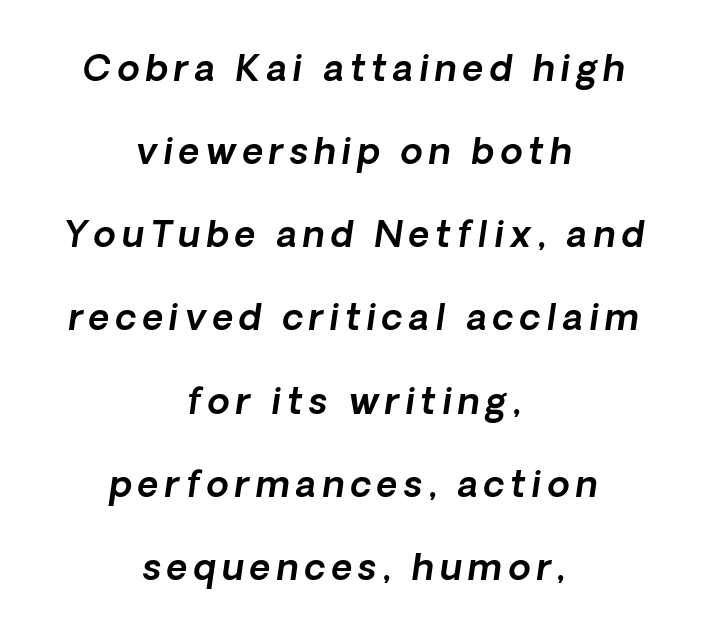
Q: Is the typeface a serif or a sans-serif typeface? A: Sans-serif.
Q: Is the text underlined? A: No.
Q: How is the paragraph aligned? A: Centered.
Q: Is the spacing between lines tight, normal or loose? A: Loose.
Q: Width (condensed, normal, or wide)? A: Normal.
Q: x-height? A: Medium.
Q: Monospaced? A: No.
